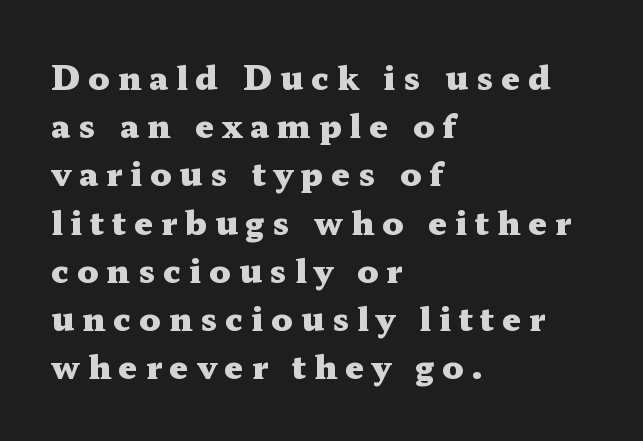
The image shows 33 px heavy, wide serif type, upright; set left-aligned, normal line spacing (1.46x), unusually wide letter spacing (+0.24 em), not underlined; medium stroke contrast and a medium x-height.
